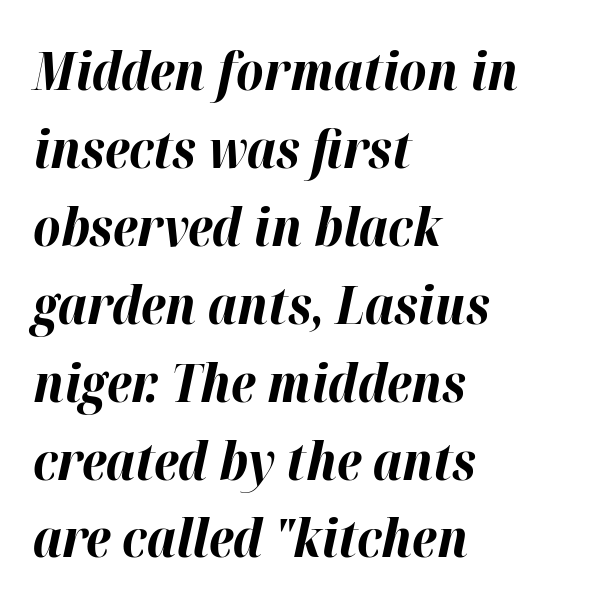
Q: Is the text bold? A: Yes.
Q: Is the text italic (slanted)? A: Yes, it leans right by about 12 degrees.
Q: Is the text underlined? A: No.
Q: How is the paragraph aligned? A: Left-aligned.
Q: Is the spacing between letters normal or unusually wide? A: Normal.
Q: Is the spacing between lines tight, normal or loose? A: Normal.
Q: Width (condensed, normal, or wide)? A: Normal.
Q: Stroke contrast? A: High.
Q: x-height? A: Medium.
Q: Monospaced? A: No.
